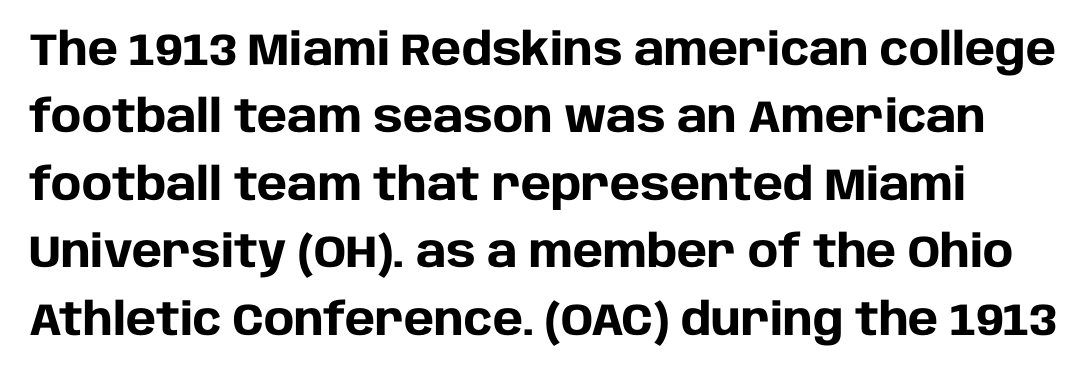
The image shows 45 px heavy sans-serif type, upright; set normal line spacing (1.5x), normal letter spacing, not underlined; low stroke contrast and a large x-height.
